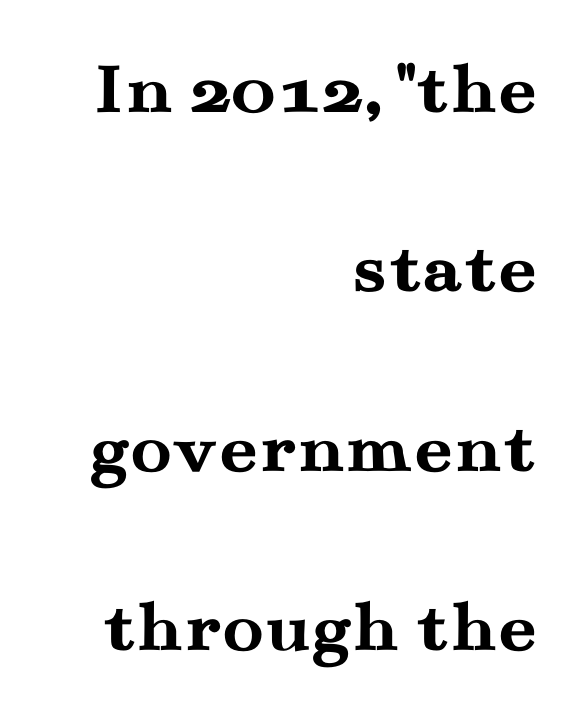
Does extra space separate the letters? No, they use regular spacing. Vertical strokes here are truly vertical. This is heavy type, rendered in bold. The letters carry serifs — small finishing strokes at the ends of their stems.
